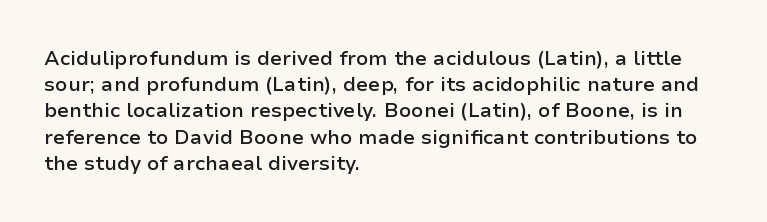
Q: Is the text bold? A: Semi-bold.
Q: Is the text italic (slanted)? A: No, it is upright.
Q: Is the text underlined? A: No.
Q: How is the paragraph aligned? A: Left-aligned.
Q: Is the spacing between letters normal or unusually wide? A: Normal.
Q: Is the spacing between lines tight, normal or loose? A: Normal.
